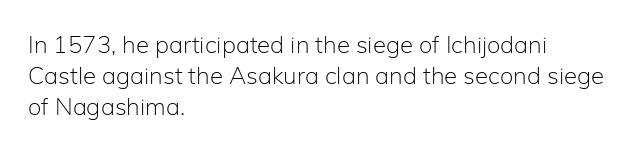
Q: Is the text bold? A: No.
Q: Is the text italic (slanted)? A: No, it is upright.
Q: Is the text underlined? A: No.
Q: How is the paragraph aligned? A: Left-aligned.
Q: Is the spacing between letters normal or unusually wide? A: Normal.
Q: Is the spacing between lines tight, normal or loose? A: Normal.
